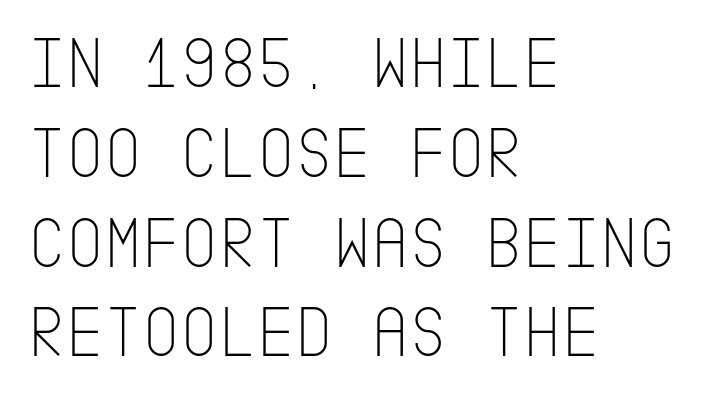
Q: Is the text bold? A: No.
Q: Is the text italic (slanted)? A: No, it is upright.
Q: Is the typeface a serif or a sans-serif typeface? A: Sans-serif.
Q: Is the text underlined? A: No.
Q: How is the paragraph aligned? A: Left-aligned.
Q: Is the spacing between letters normal or unusually wide? A: Normal.
Q: Width (condensed, normal, or wide)? A: Condensed.
Q: Stroke contrast? A: Low.
Q: x-height? A: Large.
